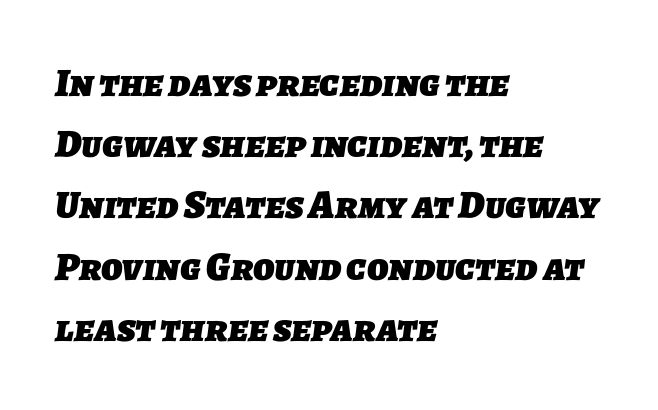
The image shows 40 px heavy sans-serif type; set left-aligned, normal line spacing (1.53x), normal letter spacing, not underlined; low stroke contrast and a medium x-height.
